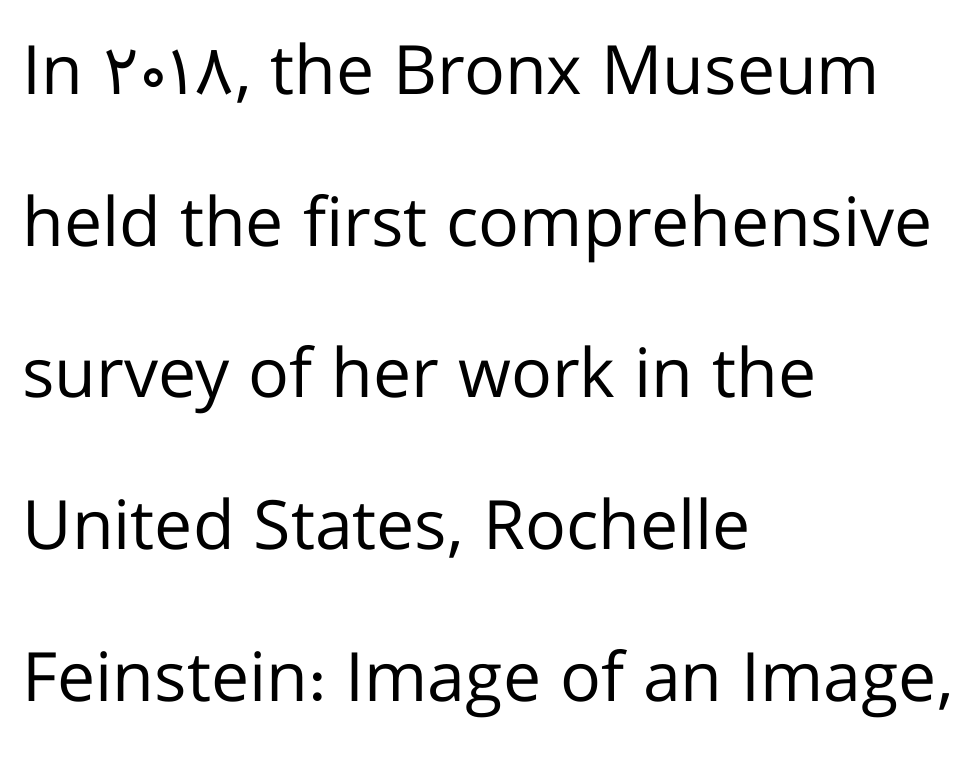
These lines stack with their left ends in a neat column. Nobody drew a line under any word here. If you drew a line through each stem, it would be perfectly vertical. The letters advance in unequal steps, a hallmark of proportional type. No extra tracking has been applied to these lines. Baseline-to-baseline distance is far greater than the letter height.
